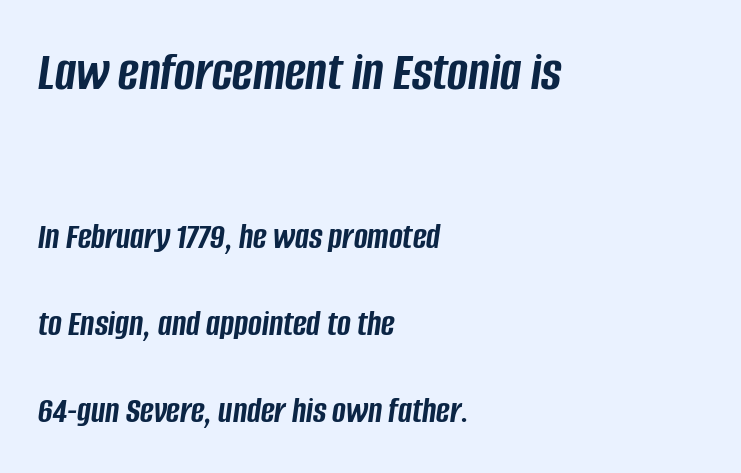
{"italic": "yes", "lean": "right", "slant_degrees": 8, "bold": "yes", "weight": "semibold", "width": "condensed", "stroke_contrast": "low", "x_height": "large", "monospaced": "no", "underline": "no", "align": "left", "line_spacing": "loose", "line_spacing_ratio": 2.35, "letter_spacing": "normal", "letter_spacing_em": 0.0, "larger_block": "first", "size_ratio": 1.51, "glyph_px": 56}
